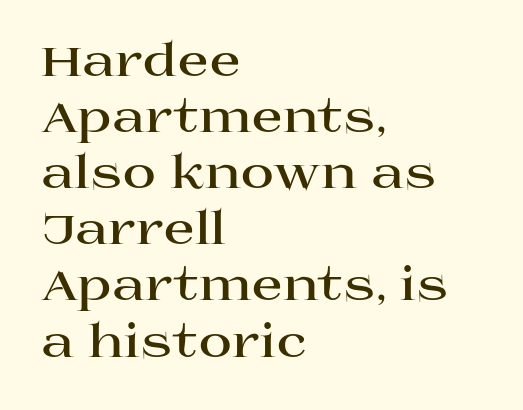
The rendering uses natural spacing where letterforms have individual widths. No word sits above an underline. Small tapered or slab feet sit at the stroke ends, so this counts as serif. The letterforms sit shoulder to shoulder at normal distance. Reading down the block, your eye returns to a fixed left position each line. Is the type bold? Yes — the strokes are clearly thick and heavy.
